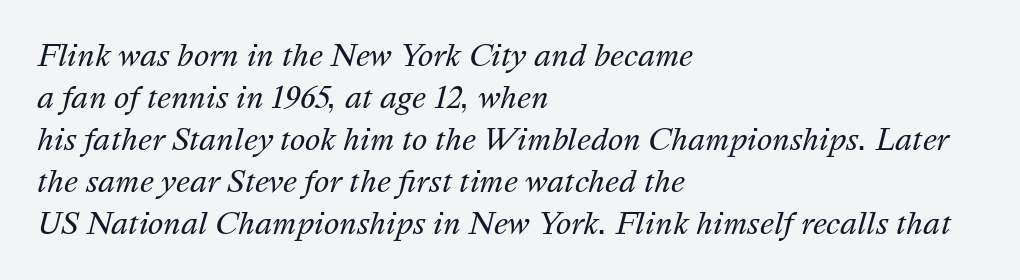
Q: Is the text bold? A: No.
Q: Is the text italic (slanted)? A: Yes, it leans right by about 16 degrees.
Q: Is the text underlined? A: No.
Q: How is the paragraph aligned? A: Left-aligned.
Q: Is the spacing between letters normal or unusually wide? A: Normal.
Q: Is the spacing between lines tight, normal or loose? A: Normal.
Q: Width (condensed, normal, or wide)? A: Normal.
Q: Stroke contrast? A: Medium.
Q: x-height? A: Medium.
Q: Monospaced? A: No.
